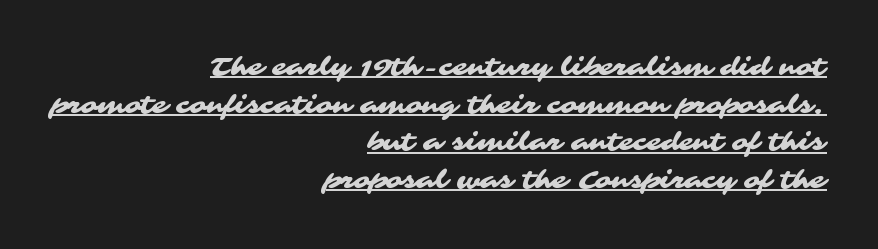
{"underline": "yes", "align": "right", "line_spacing": "normal", "line_spacing_ratio": 1.57, "letter_spacing": "normal", "letter_spacing_em": 0.0, "glyph_px": 24}
